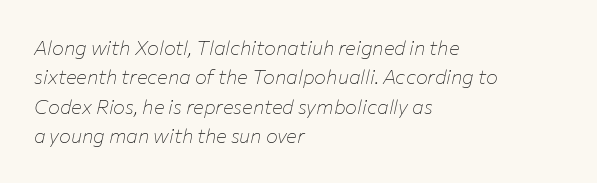
{"italic": "yes", "lean": "right", "slant_degrees": 12, "bold": "no", "underline": "no", "align": "left", "line_spacing": "normal", "line_spacing_ratio": 1.47, "letter_spacing": "normal", "letter_spacing_em": 0.0, "glyph_px": 20}
